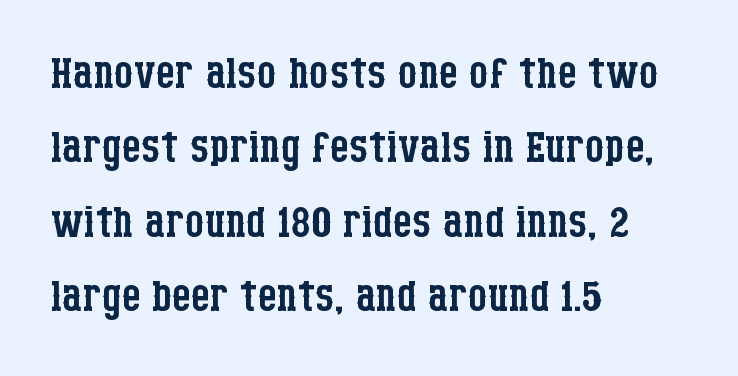
Each letter keeps its own natural width here, so spacing adapts to shape. Summary of weight: not heavy and not bold. The lines are quadded left. The face used here is seriffed, in the tradition of book romans. The passage shown has conventional tracking throughout. The words here are not underlined.
